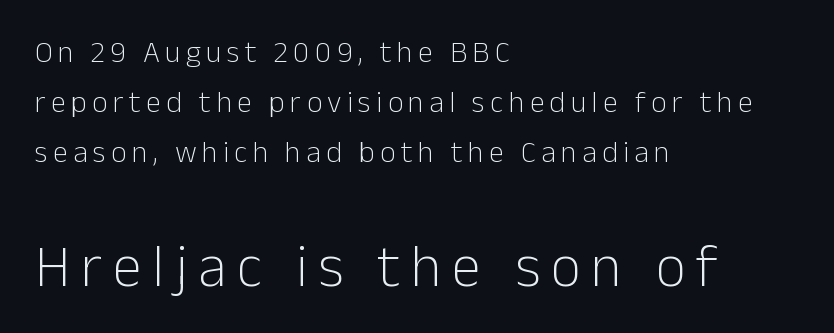
Q: Is the text bold? A: No.
Q: Is the text italic (slanted)? A: No, it is upright.
Q: Is the typeface a serif or a sans-serif typeface? A: Sans-serif.
Q: Is the text underlined? A: No.
Q: How is the paragraph aligned? A: Left-aligned.
Q: Is the spacing between lines tight, normal or loose? A: Normal.
Q: Which block of text is set in a larger size, the first (top) or the second (bottom)? A: The second (bottom) one.
Q: Width (condensed, normal, or wide)? A: Normal.
Q: Stroke contrast? A: Low.
Q: x-height? A: Medium.
Q: Monospaced? A: No.
